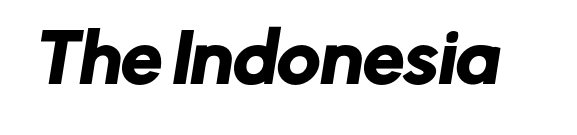
Q: Is the typeface a serif or a sans-serif typeface? A: Sans-serif.
Q: Is the text underlined? A: No.
Q: Is the spacing between letters normal or unusually wide? A: Normal.
Q: Width (condensed, normal, or wide)? A: Normal.
Q: Stroke contrast? A: Low.
Q: x-height? A: Medium.
Q: Monospaced? A: No.
